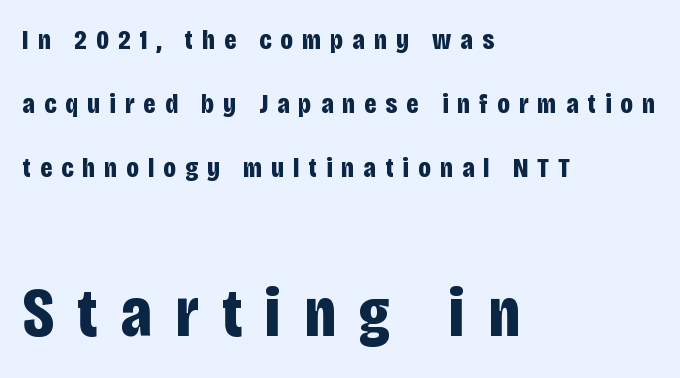
The image shows 70 px bold, condensed sans-serif type, upright; set left-aligned, loose line spacing (2.29x), unusually wide letter spacing (+0.33 em), not underlined; the second (bottom) block is 2.5x larger; low stroke contrast and a large x-height.
